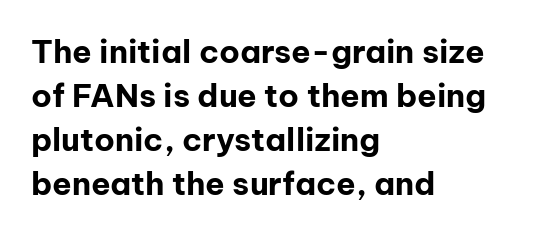
Inter-character spacing is left at the font's built-in metrics. Vertical strokes here are truly vertical. Left-aligned paragraph, ragged on the right. To sum up the face: it is a sans, with no serifs. The passage shown is typed in a proportional face where columns would drift.
